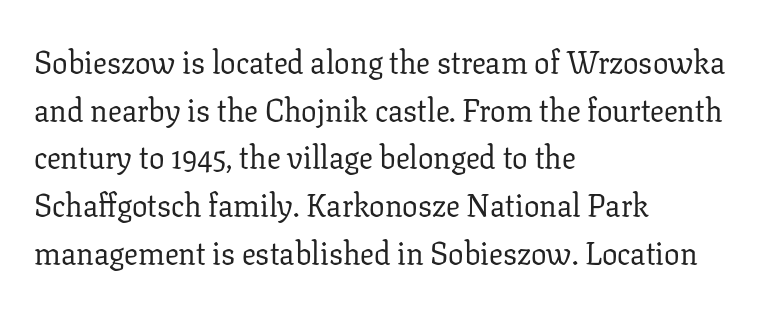
The image shows 31 px regular-weight serif type, upright; set left-aligned, normal line spacing (1.54x), normal letter spacing, not underlined; low stroke contrast and a medium x-height.
